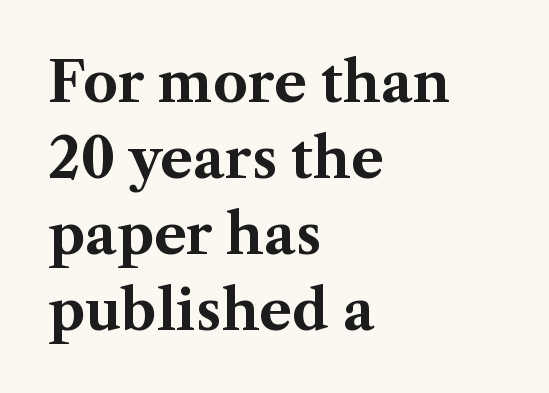
The image shows 55 px bold serif type, upright; set left-aligned, normal line spacing (1.38x), normal letter spacing, not underlined; medium stroke contrast and a medium x-height.
